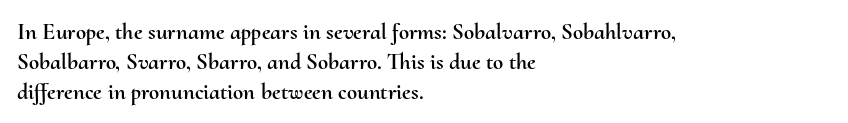
The rendering keeps characters at their native spacing. The string is rendered with underlining switched off. It's the straight-up-and-down kind of type. The paragraph has a hard left edge and a soft right edge. One glance says typical: line gaps are just what's usual.
